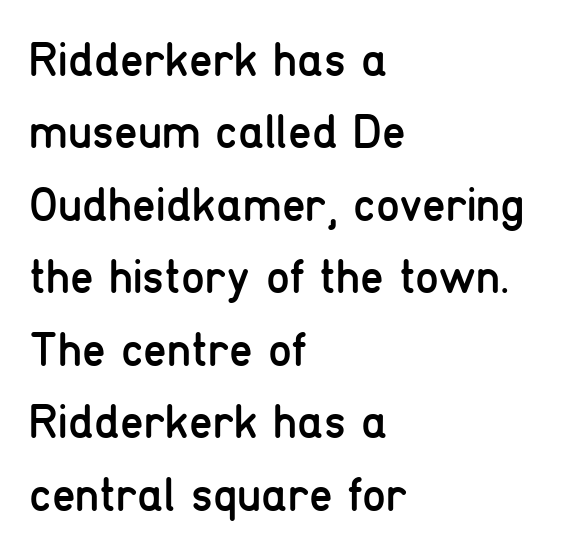
Q: Is the text bold? A: No.
Q: Is the text italic (slanted)? A: No, it is upright.
Q: Is the typeface a serif or a sans-serif typeface? A: Sans-serif.
Q: Is the text underlined? A: No.
Q: How is the paragraph aligned? A: Left-aligned.
Q: Is the spacing between letters normal or unusually wide? A: Normal.
Q: Is the spacing between lines tight, normal or loose? A: Normal.
Q: Width (condensed, normal, or wide)? A: Condensed.
Q: Stroke contrast? A: Low.
Q: x-height? A: Medium.
Q: Monospaced? A: No.
